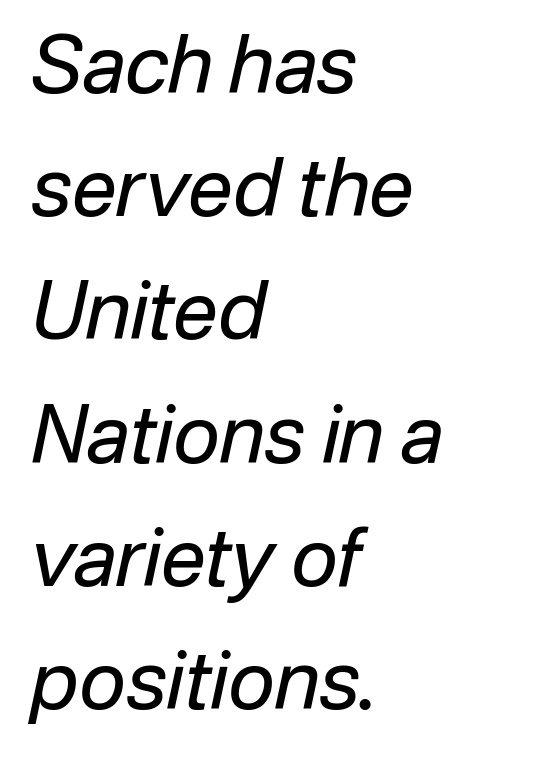
The image shows 80 px regular-weight type, italic (leaning right); set left-aligned, normal line spacing (1.54x), normal letter spacing, not underlined; low stroke contrast and a medium x-height.
